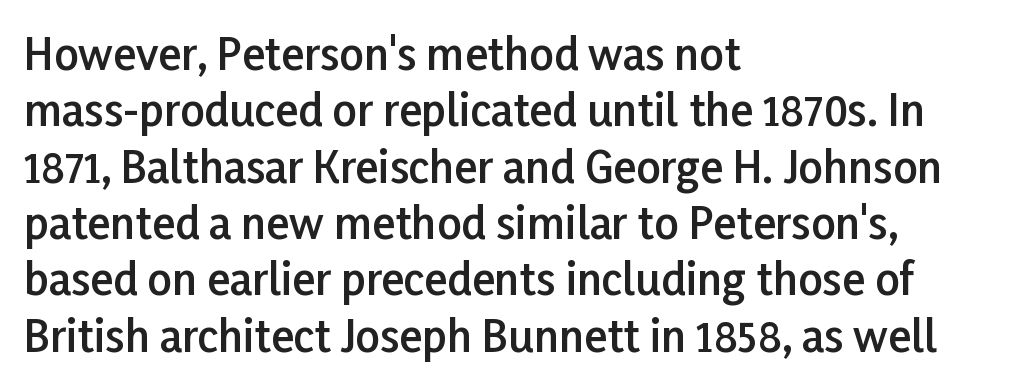
The passage is arranged the way most books set body copy — flush left. Bold? Not quite — semibold, heavier than regular but stopping short. Notice how descenders clear the ascenders below comfortably — that's standard leading. Posture: straight, roman, zero tilt.
